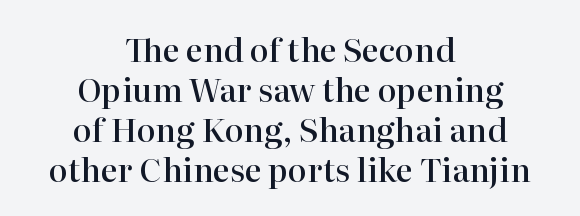
Q: Is the text bold? A: Semi-bold.
Q: Is the text italic (slanted)? A: No, it is upright.
Q: Is the typeface a serif or a sans-serif typeface? A: Serif.
Q: Is the text underlined? A: No.
Q: How is the paragraph aligned? A: Centered.
Q: Is the spacing between letters normal or unusually wide? A: Normal.
Q: Is the spacing between lines tight, normal or loose? A: Normal.
Q: Width (condensed, normal, or wide)? A: Normal.
Q: Stroke contrast? A: High.
Q: x-height? A: Medium.
Q: Monospaced? A: No.
